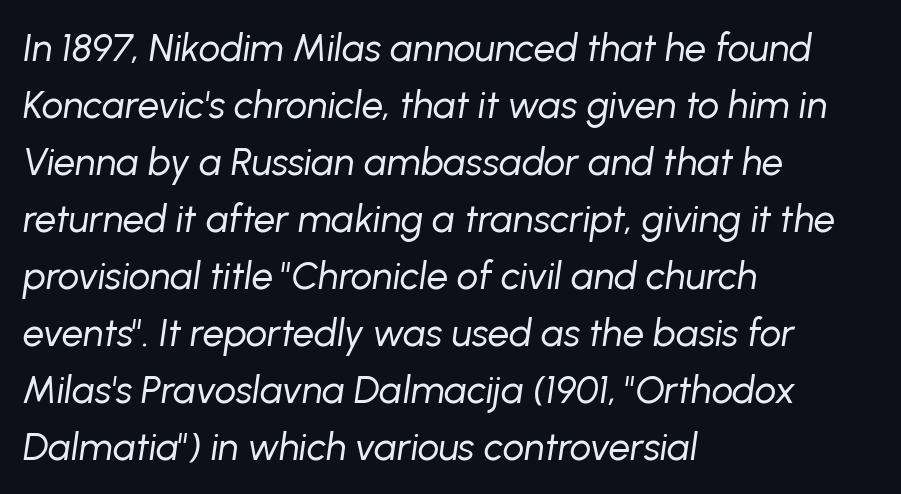
Q: Is the text bold? A: No.
Q: Is the text italic (slanted)? A: Yes, it leans right by about 8 degrees.
Q: Is the text underlined? A: No.
Q: How is the paragraph aligned? A: Left-aligned.
Q: Is the spacing between letters normal or unusually wide? A: Normal.
Q: Is the spacing between lines tight, normal or loose? A: Normal.
Q: Width (condensed, normal, or wide)? A: Normal.
Q: Stroke contrast? A: Low.
Q: x-height? A: Medium.
Q: Monospaced? A: No.
